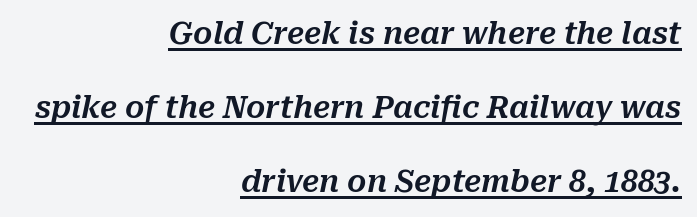
Q: Is the text italic (slanted)? A: Yes, it leans right by about 10 degrees.
Q: Is the text underlined? A: Yes.
Q: How is the paragraph aligned? A: Right-aligned.
Q: Is the spacing between letters normal or unusually wide? A: Normal.
Q: Is the spacing between lines tight, normal or loose? A: Loose.
Q: Width (condensed, normal, or wide)? A: Normal.
Q: Stroke contrast? A: Medium.
Q: x-height? A: Medium.
Q: Monospaced? A: No.
